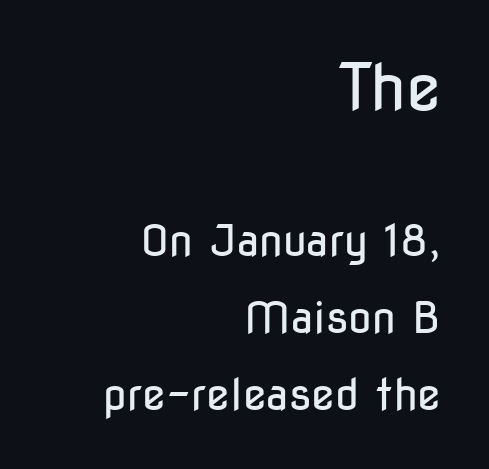
The image shows 64 px regular-weight, condensed sans-serif type, upright; set right-aligned, line spacing 1.79x, normal letter spacing, not underlined; the first (top) block is 1.49x larger; low stroke contrast and a medium x-height.
